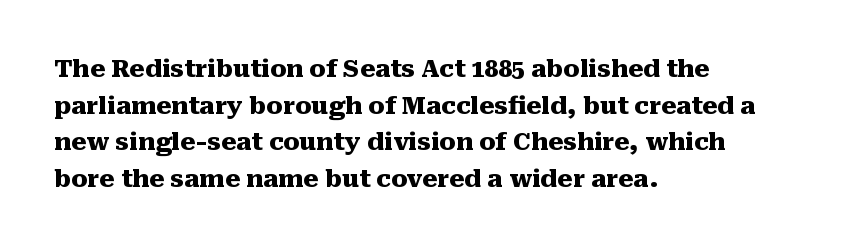
A typesetter would call this zero additional tracking. The letters stand upright; this is a roman face. Regular leading. The passage is arranged the way most books set body copy — flush left. Rule under the text: the space is simply empty. Strokes here are thick enough to call this a true bold.
